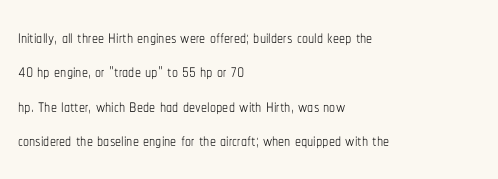
{"italic": "no", "bold": "no", "underline": "no", "align": "left", "line_spacing": "normal", "line_spacing_ratio": 1.43, "letter_spacing": "normal", "letter_spacing_em": 0.0, "glyph_px": 24}
